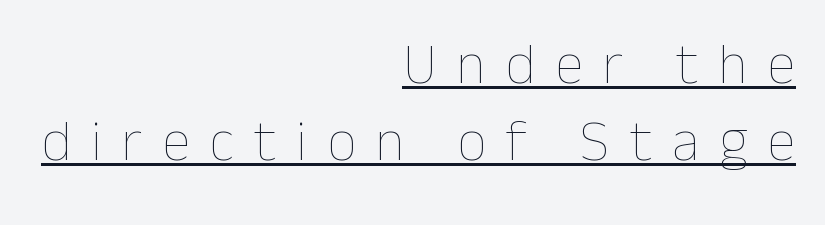
Q: Is the text bold? A: No.
Q: Is the text italic (slanted)? A: No, it is upright.
Q: Is the text underlined? A: Yes.
Q: How is the paragraph aligned? A: Right-aligned.
Q: Is the spacing between letters normal or unusually wide? A: Unusually wide.
Q: Is the spacing between lines tight, normal or loose? A: Normal.
Q: Width (condensed, normal, or wide)? A: Normal.
Q: Stroke contrast? A: Low.
Q: x-height? A: Medium.
Q: Monospaced? A: No.
